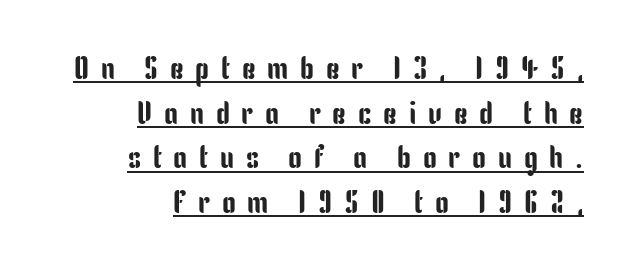
Line endings align vertically; line beginnings do not. The face used here is rendered with a markedly widened letterfit. Looks like regular typesetting: each glyph gets only the width it needs. Font category for this specimen: sans-serif. The string is rendered with underlining switched on.
